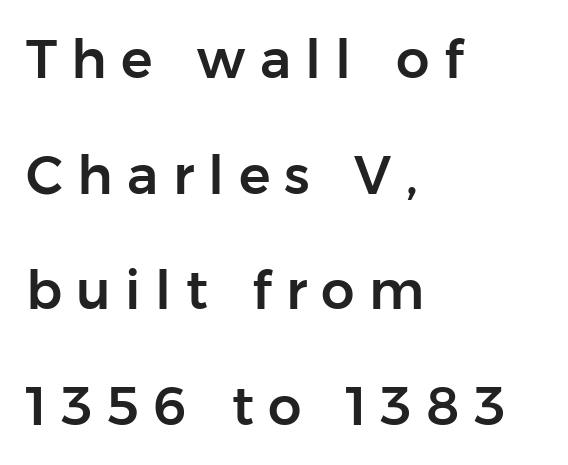
Q: Is the text italic (slanted)? A: No, it is upright.
Q: Is the typeface a serif or a sans-serif typeface? A: Sans-serif.
Q: Is the text underlined? A: No.
Q: How is the paragraph aligned? A: Left-aligned.
Q: Is the spacing between letters normal or unusually wide? A: Unusually wide.
Q: Is the spacing between lines tight, normal or loose? A: Loose.
Q: Width (condensed, normal, or wide)? A: Normal.
Q: Stroke contrast? A: Low.
Q: x-height? A: Medium.
Q: Monospaced? A: No.
